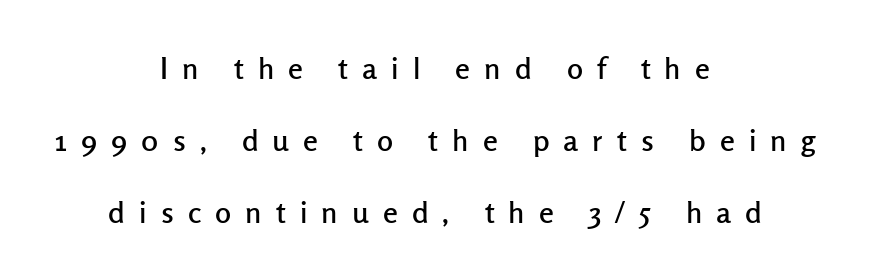
{"serif": "no", "italic": "no", "width": "normal", "stroke_contrast": "low", "x_height": "medium", "monospaced": "no", "underline": "no", "align": "center", "line_spacing": "loose", "line_spacing_ratio": 2.4, "letter_spacing": "wide", "letter_spacing_em": 0.47, "glyph_px": 30}
